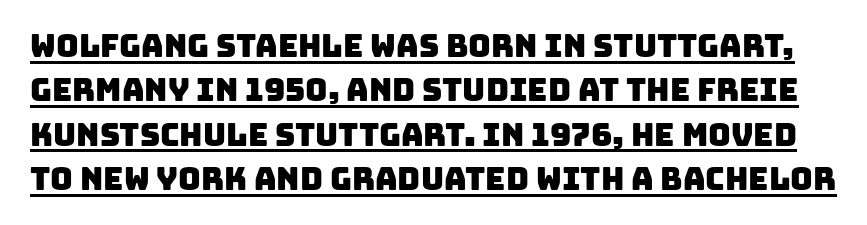
Q: Is the typeface a serif or a sans-serif typeface? A: Sans-serif.
Q: Is the text underlined? A: Yes.
Q: Is the spacing between letters normal or unusually wide? A: Normal.
Q: Is the spacing between lines tight, normal or loose? A: Normal.
Q: Width (condensed, normal, or wide)? A: Normal.
Q: Stroke contrast? A: Low.
Q: x-height? A: Large.
Q: Monospaced? A: No.
